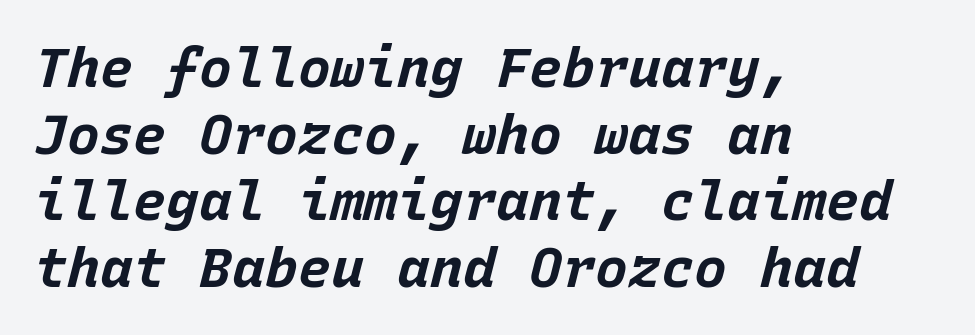
Q: Is the text bold? A: Yes.
Q: Is the text italic (slanted)? A: Yes, it leans right by about 15 degrees.
Q: Is the text underlined? A: No.
Q: How is the paragraph aligned? A: Left-aligned.
Q: Is the spacing between letters normal or unusually wide? A: Normal.
Q: Width (condensed, normal, or wide)? A: Normal.
Q: Stroke contrast? A: Low.
Q: x-height? A: Large.
Q: Monospaced? A: Yes.
